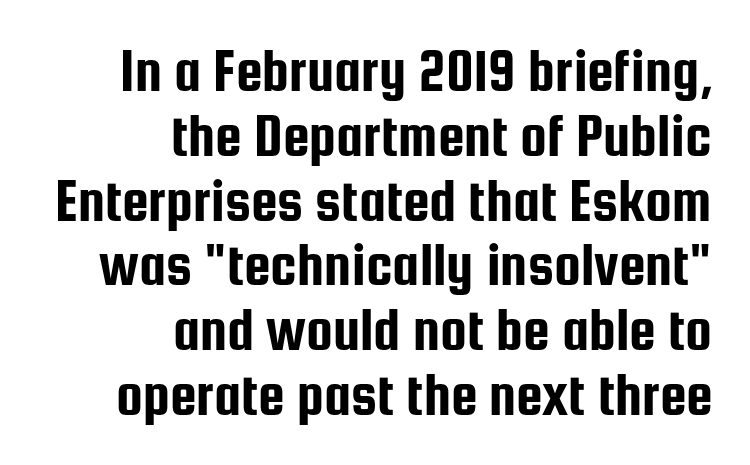
{"serif": "no", "italic": "no", "width": "condensed", "stroke_contrast": "low", "x_height": "medium", "monospaced": "no", "underline": "no", "align": "right", "line_spacing": "tight", "line_spacing_ratio": 1.08, "letter_spacing": "normal", "letter_spacing_em": 0.0, "glyph_px": 60}
